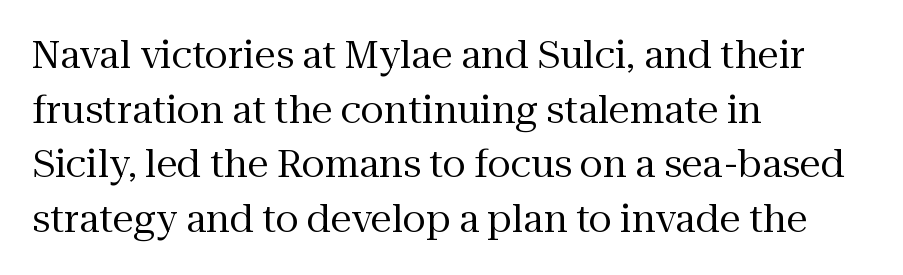
Q: Is the text bold? A: No.
Q: Is the text italic (slanted)? A: No, it is upright.
Q: Is the typeface a serif or a sans-serif typeface? A: Serif.
Q: Is the text underlined? A: No.
Q: How is the paragraph aligned? A: Left-aligned.
Q: Is the spacing between letters normal or unusually wide? A: Normal.
Q: Is the spacing between lines tight, normal or loose? A: Normal.
Q: Width (condensed, normal, or wide)? A: Normal.
Q: Stroke contrast? A: Medium.
Q: x-height? A: Medium.
Q: Monospaced? A: No.
